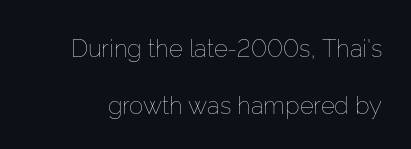
Does the leading feel generous? Absolutely, it's lavish. The letters stand straight up with perfectly vertical stems. Glyph-to-glyph distance matches everyday printed text. Stem width sits at or under what a default text font uses.
